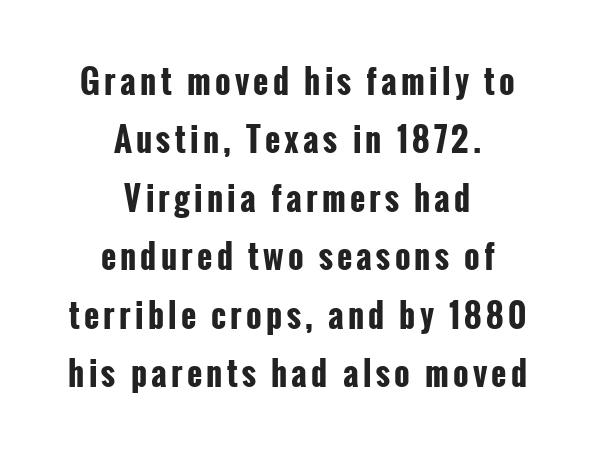
The image shows 33 px bold, condensed sans-serif type, upright; set centered, line spacing 1.77x, not underlined; low stroke contrast and a medium x-height.
